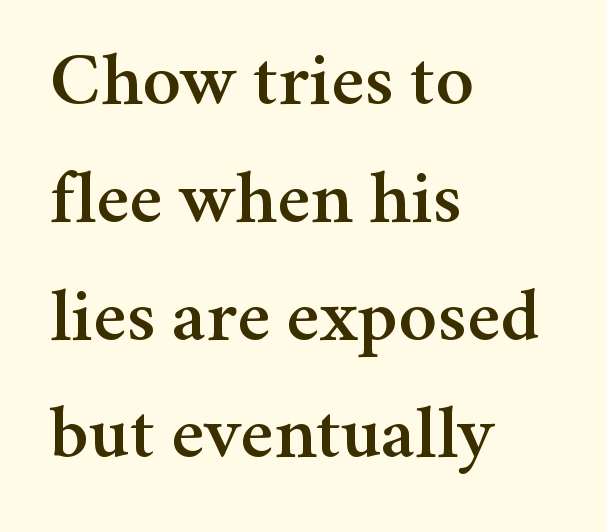
Descenders are the only things crossing below the line. What stands out about the letter spacing? Nothing — it is the standard amount. Is this a fixed-width face? No — the glyphs have proportional, varying widths. A typesetter would call this leading conventional body-copy spacing.
